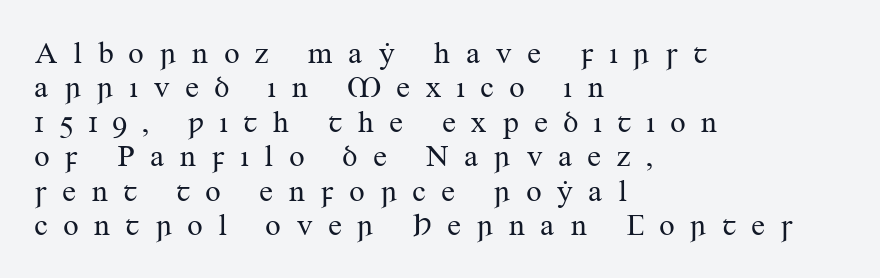
{"serif": "yes", "italic": "no", "bold": "no", "weight": "regular", "width": "normal", "stroke_contrast": "medium", "x_height": "small", "monospaced": "no", "underline": "no", "align": "left", "line_spacing": "tight", "line_spacing_ratio": 1.11, "letter_spacing": "wide", "letter_spacing_em": 0.47, "glyph_px": 31}
